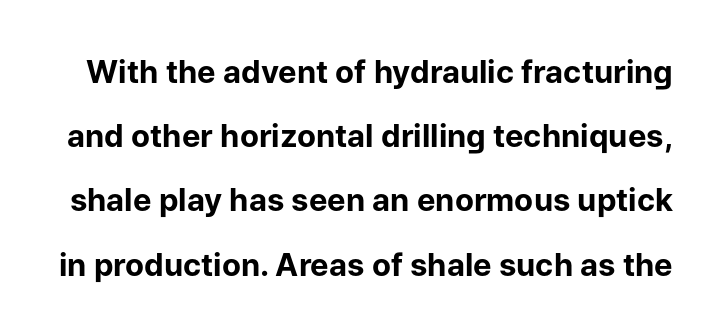
The image shows 31 px bold sans-serif type, upright; set loose line spacing (2.07x), normal letter spacing, not underlined; low stroke contrast and a medium x-height.
